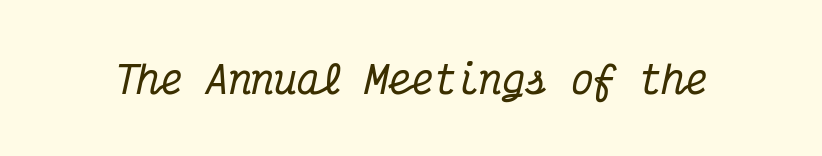
The image shows 38 px condensed serif type, italic (leaning right), monospaced; set normal letter spacing, not underlined; medium stroke contrast and a medium x-height.
